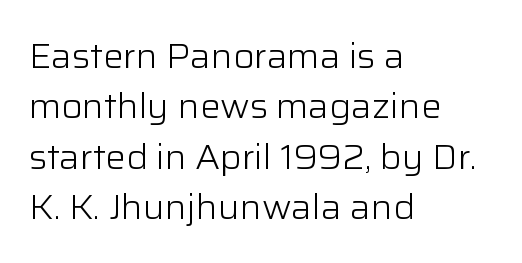
The image shows 34 px light sans-serif type, upright; set left-aligned, normal line spacing (1.48x), normal letter spacing, not underlined; low stroke contrast and a medium x-height.
